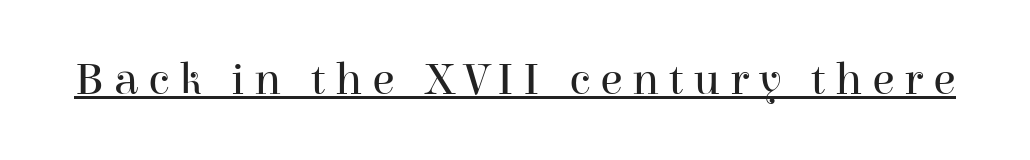
{"serif": "yes", "italic": "no", "bold": "no", "weight": "regular", "width": "normal", "stroke_contrast": "high", "x_height": "medium", "monospaced": "no", "underline": "yes", "letter_spacing": "wide", "letter_spacing_em": 0.21, "glyph_px": 46}
